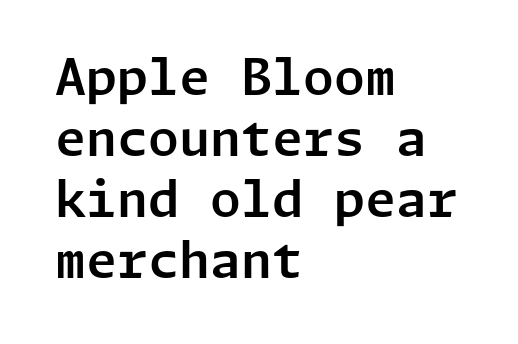
Q: Is the text italic (slanted)? A: No, it is upright.
Q: Is the typeface a serif or a sans-serif typeface? A: Sans-serif.
Q: Is the text underlined? A: No.
Q: How is the paragraph aligned? A: Left-aligned.
Q: Is the spacing between letters normal or unusually wide? A: Normal.
Q: Width (condensed, normal, or wide)? A: Normal.
Q: Stroke contrast? A: Low.
Q: x-height? A: Medium.
